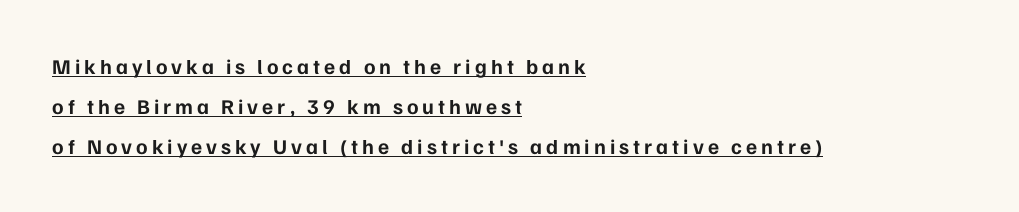
Caption: multi-line text, flush left, ragged right. The words here are underlined. Upright lettering throughout. The leading is generous, giving the passage an open texture.
